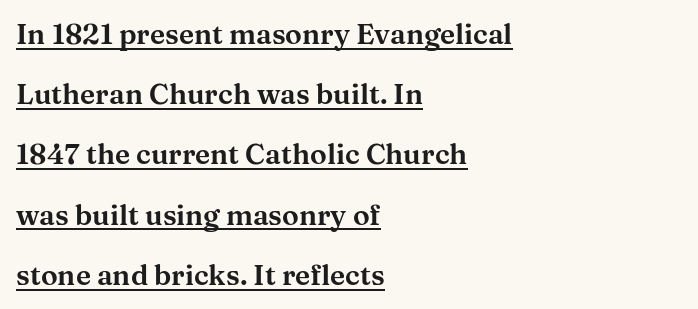
The image shows 28 px wide serif type, upright; set left-aligned, loose line spacing (2.15x), normal letter spacing, underlined; medium stroke contrast and a medium x-height.
